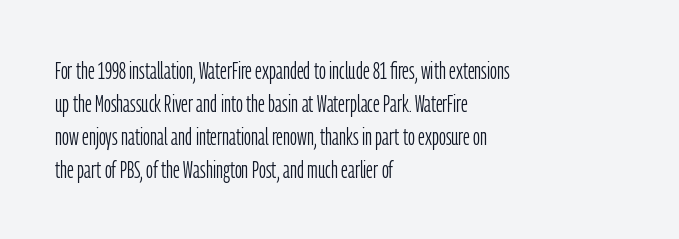
{"italic": "no", "bold": "no", "underline": "no", "align": "left", "line_spacing": "normal", "line_spacing_ratio": 1.37, "letter_spacing": "normal", "letter_spacing_em": 0.0, "glyph_px": 24}
